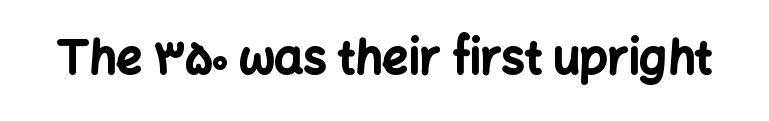
Q: Is the text bold? A: Yes.
Q: Is the text italic (slanted)? A: No, it is upright.
Q: Is the typeface a serif or a sans-serif typeface? A: Sans-serif.
Q: Is the text underlined? A: No.
Q: Is the spacing between letters normal or unusually wide? A: Normal.
Q: Width (condensed, normal, or wide)? A: Normal.
Q: Stroke contrast? A: Low.
Q: x-height? A: Medium.
Q: Monospaced? A: No.
